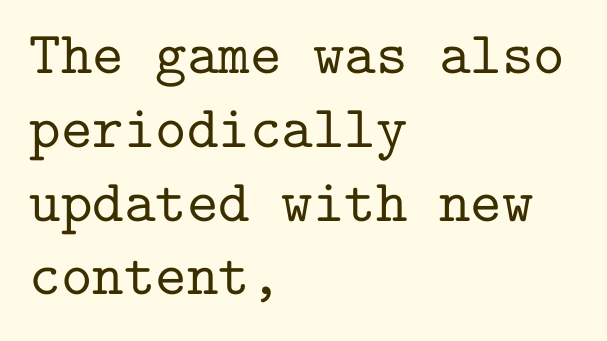
The image shows 60 px serif type, upright, monospaced; set left-aligned, line spacing 1.23x, normal letter spacing, not underlined; low stroke contrast and a medium x-height.
